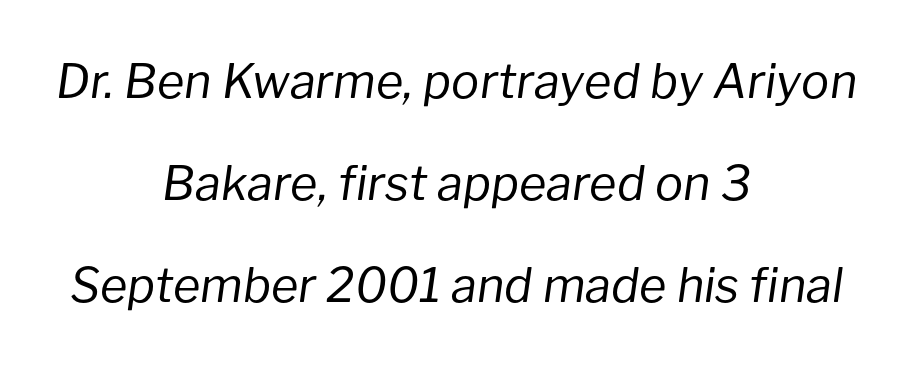
{"italic": "yes", "lean": "right", "slant_degrees": 8, "bold": "no", "weight": "regular", "width": "normal", "stroke_contrast": "low", "x_height": "medium", "monospaced": "no", "underline": "no", "align": "center", "line_spacing": "loose", "line_spacing_ratio": 2.17, "letter_spacing": "normal", "letter_spacing_em": 0.0, "glyph_px": 47}
